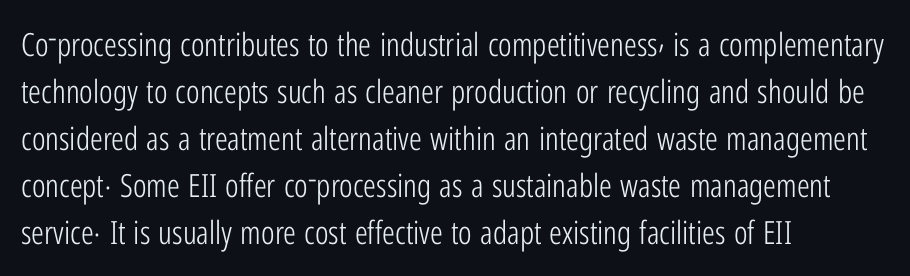
Q: Is the text bold? A: No.
Q: Is the text italic (slanted)? A: No, it is upright.
Q: Is the typeface a serif or a sans-serif typeface? A: Sans-serif.
Q: Is the text underlined? A: No.
Q: How is the paragraph aligned? A: Left-aligned.
Q: Is the spacing between letters normal or unusually wide? A: Normal.
Q: Is the spacing between lines tight, normal or loose? A: Normal.
Q: Width (condensed, normal, or wide)? A: Condensed.
Q: Stroke contrast? A: Low.
Q: x-height? A: Medium.
Q: Monospaced? A: No.
